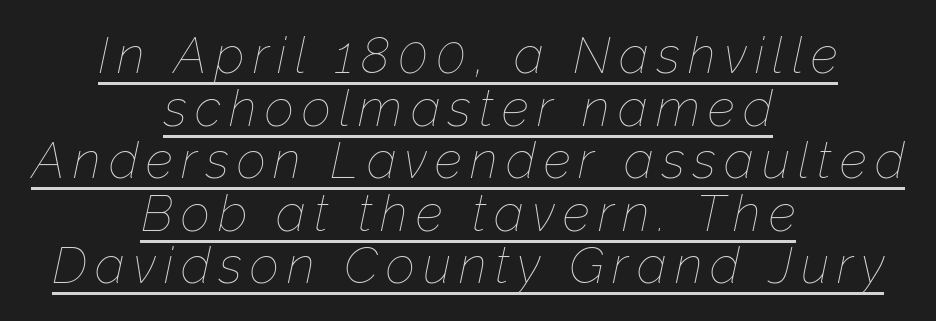
This sample has the flowing, uneven cadence of proportional lettering. Centered paragraph, ragged on both sides. Compared with typical paragraphs, the rows here are closer together. Is the type slanted? Yes — the strokes lean at a clear angle.
